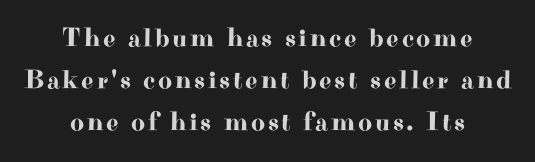
Q: Is the text italic (slanted)? A: No, it is upright.
Q: Is the text underlined? A: No.
Q: How is the paragraph aligned? A: Centered.
Q: Is the spacing between lines tight, normal or loose? A: Normal.
